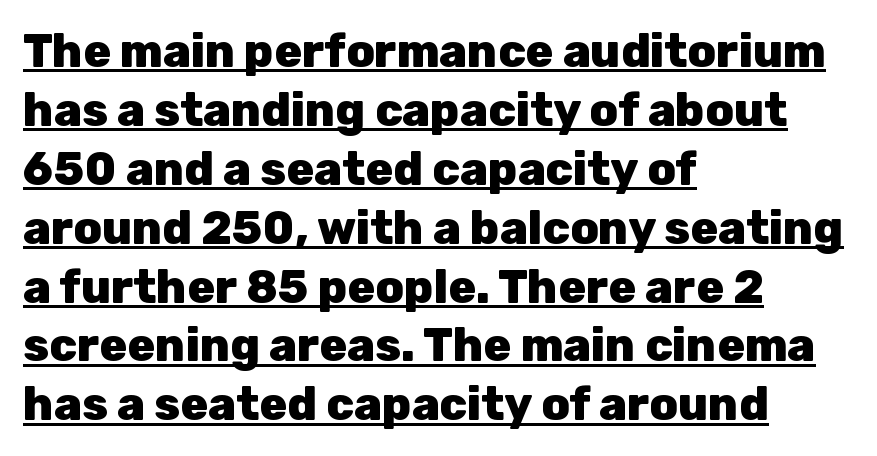
Q: Is the text bold? A: Yes.
Q: Is the text italic (slanted)? A: No, it is upright.
Q: Is the typeface a serif or a sans-serif typeface? A: Sans-serif.
Q: Is the text underlined? A: Yes.
Q: How is the paragraph aligned? A: Left-aligned.
Q: Is the spacing between letters normal or unusually wide? A: Normal.
Q: Is the spacing between lines tight, normal or loose? A: Normal.
Q: Width (condensed, normal, or wide)? A: Normal.
Q: Stroke contrast? A: Low.
Q: x-height? A: Medium.
Q: Monospaced? A: No.
